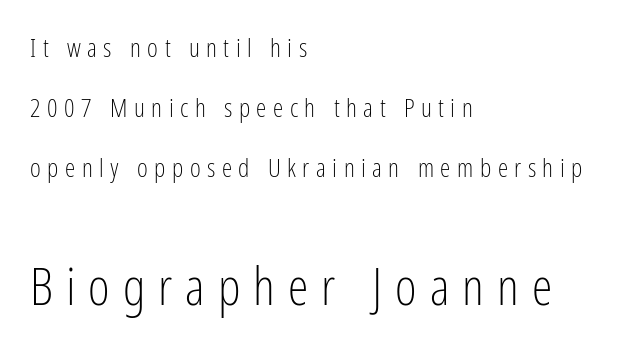
Q: Is the text bold? A: No.
Q: Is the text italic (slanted)? A: No, it is upright.
Q: Is the typeface a serif or a sans-serif typeface? A: Sans-serif.
Q: Is the text underlined? A: No.
Q: How is the paragraph aligned? A: Left-aligned.
Q: Is the spacing between letters normal or unusually wide? A: Unusually wide.
Q: Is the spacing between lines tight, normal or loose? A: Loose.
Q: Which block of text is set in a larger size, the first (top) or the second (bottom)? A: The second (bottom) one.
Q: Width (condensed, normal, or wide)? A: Condensed.
Q: Stroke contrast? A: Low.
Q: x-height? A: Medium.
Q: Monospaced? A: No.
